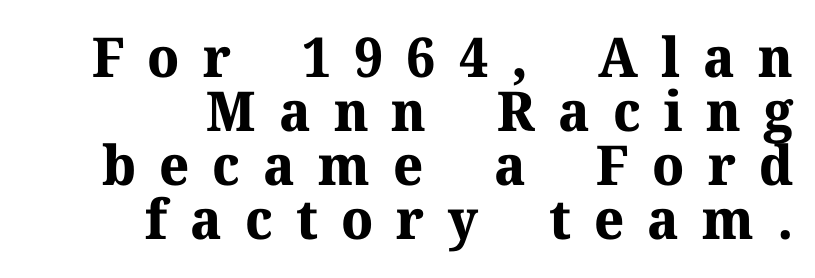
{"serif": "yes", "italic": "no", "bold": "yes", "weight": "bold", "width": "normal", "stroke_contrast": "medium", "x_height": "medium", "monospaced": "no", "underline": "no", "align": "right", "line_spacing": "tight", "line_spacing_ratio": 0.98, "letter_spacing": "wide", "letter_spacing_em": 0.42, "glyph_px": 55}
